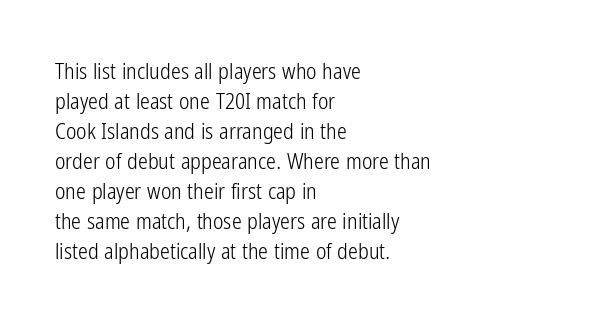
{"italic": "no", "bold": "no", "underline": "no", "align": "left", "line_spacing": "normal", "line_spacing_ratio": 1.36, "letter_spacing": "normal", "letter_spacing_em": 0.0, "glyph_px": 22}
